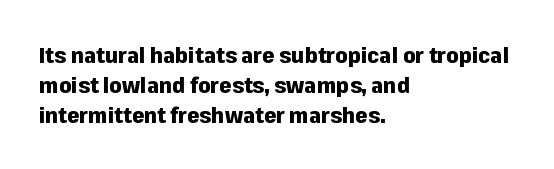
The image shows 22 px bold type, upright; set left-aligned, normal line spacing (1.36x), normal letter spacing, not underlined.
